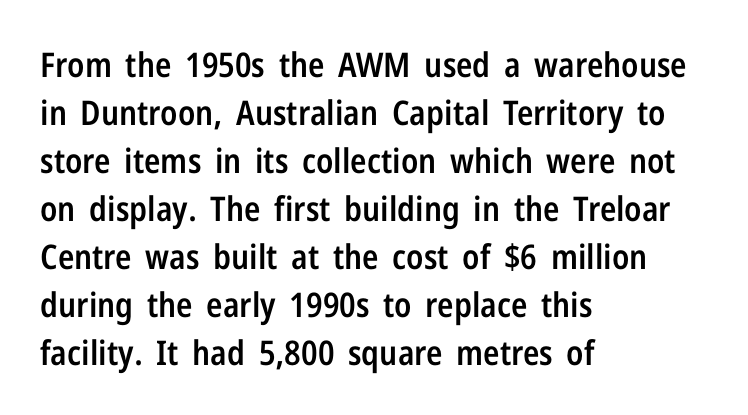
The typesetter chose a ragged-right arrangement here. Between one letter and the next there's only the usual sliver of space. Here the designer chose a conventional face with non-uniform glyph widths. A roman cut, with each character standing at attention.
